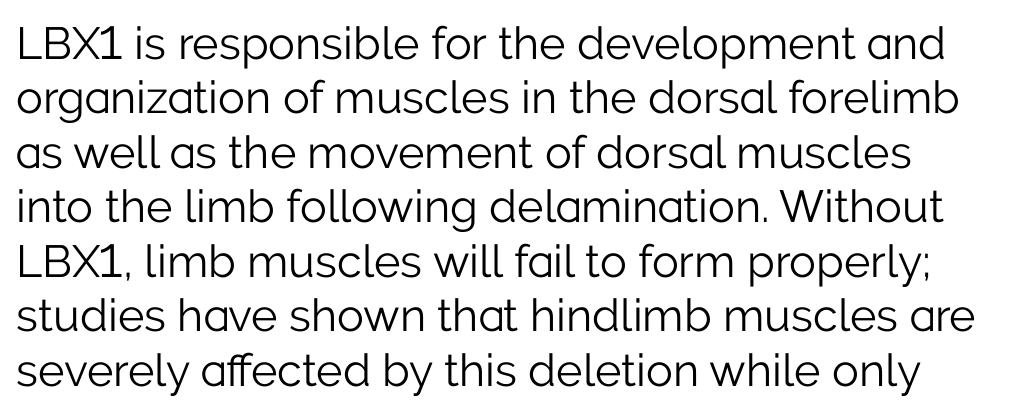
The image shows 45 px light sans-serif type, upright; set line spacing 1.21x, normal letter spacing, not underlined; low stroke contrast and a medium x-height.
